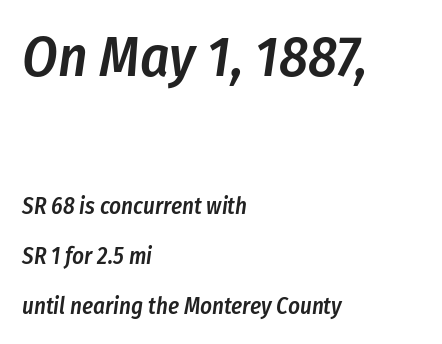
Q: Is the text bold? A: Semi-bold.
Q: Is the text italic (slanted)? A: Yes, it leans right by about 8 degrees.
Q: Is the text underlined? A: No.
Q: How is the paragraph aligned? A: Left-aligned.
Q: Is the spacing between letters normal or unusually wide? A: Normal.
Q: Is the spacing between lines tight, normal or loose? A: Loose.
Q: Which block of text is set in a larger size, the first (top) or the second (bottom)? A: The first (top) one.
Q: Width (condensed, normal, or wide)? A: Condensed.
Q: Stroke contrast? A: Low.
Q: x-height? A: Medium.
Q: Monospaced? A: No.
